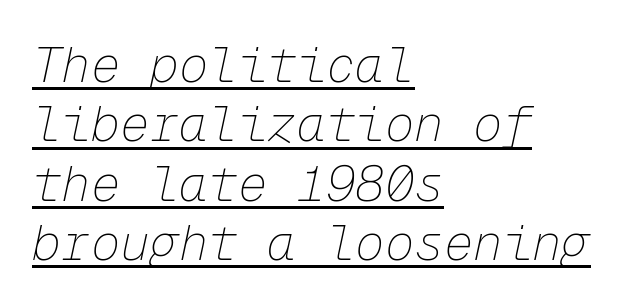
{"italic": "yes", "lean": "right", "slant_degrees": 12, "bold": "no", "weight": "thin", "width": "normal", "stroke_contrast": "low", "x_height": "medium", "monospaced": "yes", "underline": "yes", "align": "left", "line_spacing_ratio": 1.21, "letter_spacing": "normal", "letter_spacing_em": 0.0, "glyph_px": 49}
